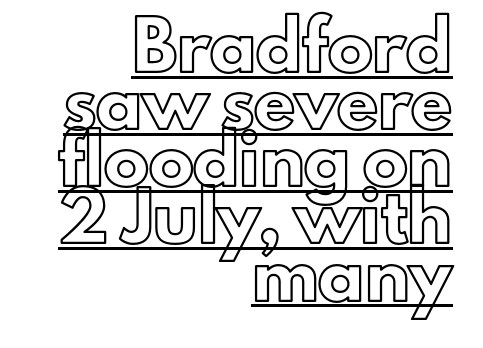
{"italic": "no", "width": "normal", "x_height": "small", "monospaced": "no", "underline": "yes", "align": "right", "line_spacing": "normal", "line_spacing_ratio": 1.27, "letter_spacing": "normal", "letter_spacing_em": 0.0, "glyph_px": 45}
